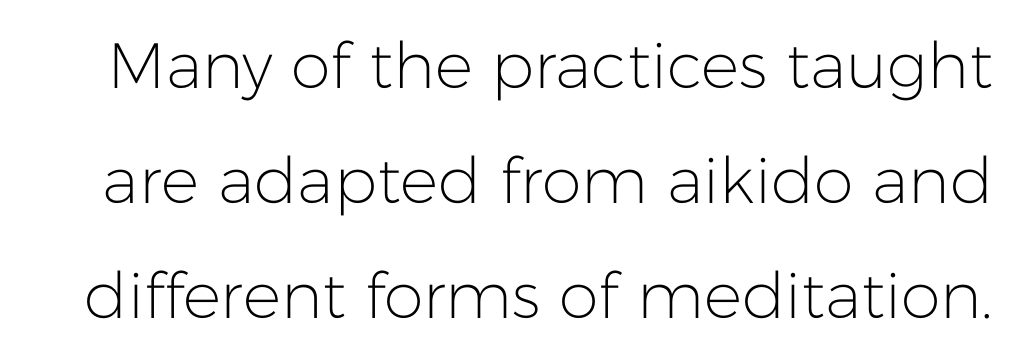
{"serif": "no", "italic": "no", "bold": "no", "weight": "light", "width": "normal", "stroke_contrast": "low", "x_height": "medium", "monospaced": "no", "underline": "no", "line_spacing_ratio": 1.8, "letter_spacing": "normal", "letter_spacing_em": 0.0, "glyph_px": 64}
